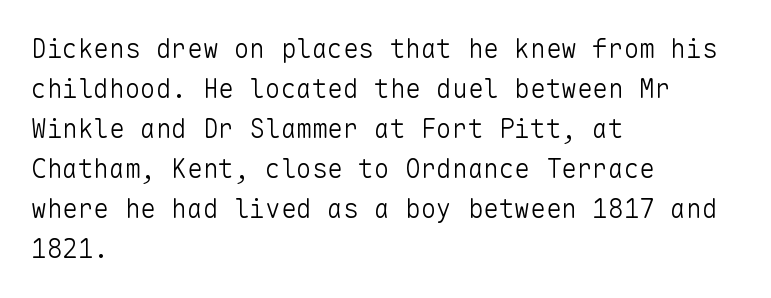
Descender tails drop into unmarked territory. Stroke mass is kept to a normal reading level or below. Default kerning and tracking; the words read as compact shapes. Teacher's note: observe the even left margin — that is flush-left alignment.
